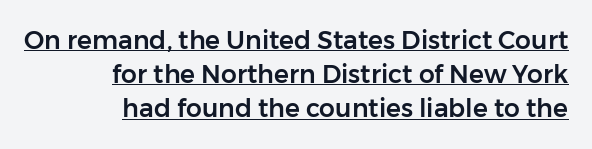
The typography opts for an upright posture over an oblique one. Each line ends at the same right margin while the left side varies. Standard letterfit; no display-style spreading of the glyphs. The sample's only ornament is a line tracing under the words. Is there much room between lines? A standard amount, neither cramped nor airy.
